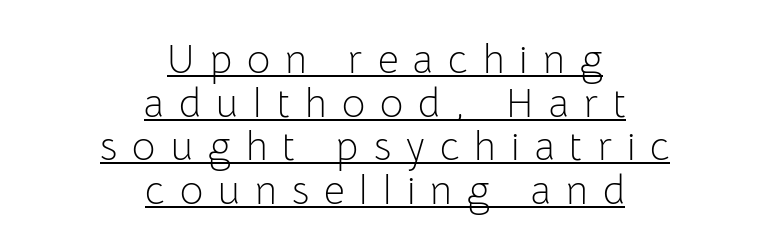
This is roman type, the default non-slanted kind. Character widths vary here, with narrow letters taking less room than wide ones. This block would grow much taller if given ordinary leading; it's compressed now. Font category for this specimen: sans-serif. The typesetter chose a symmetrical, centered arrangement here. Is this a heavy cut? Hardly; it is regular or lighter.
